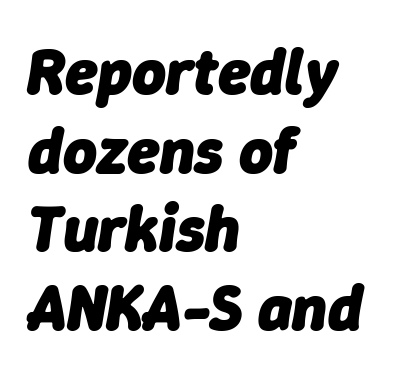
{"italic": "yes", "lean": "right", "slant_degrees": 9, "bold": "yes", "weight": "heavy", "width": "normal", "stroke_contrast": "low", "x_height": "medium", "monospaced": "no", "underline": "no", "align": "left", "line_spacing_ratio": 1.21, "letter_spacing": "normal", "letter_spacing_em": 0.0, "glyph_px": 65}
